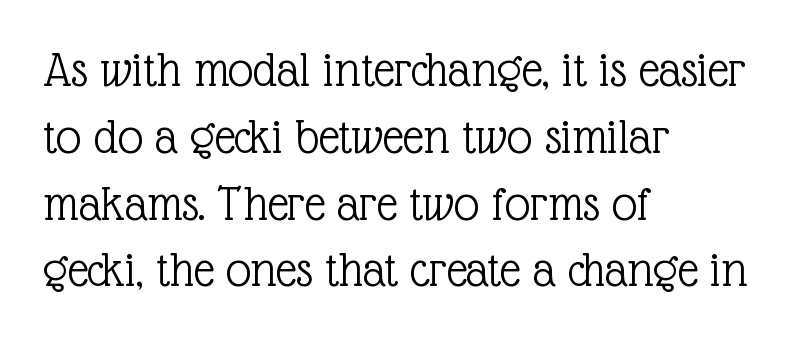
Q: Is the text bold? A: No.
Q: Is the text italic (slanted)? A: No, it is upright.
Q: Is the typeface a serif or a sans-serif typeface? A: Serif.
Q: Is the text underlined? A: No.
Q: How is the paragraph aligned? A: Left-aligned.
Q: Is the spacing between letters normal or unusually wide? A: Normal.
Q: Is the spacing between lines tight, normal or loose? A: Normal.
Q: Width (condensed, normal, or wide)? A: Normal.
Q: x-height? A: Medium.
Q: Monospaced? A: No.
